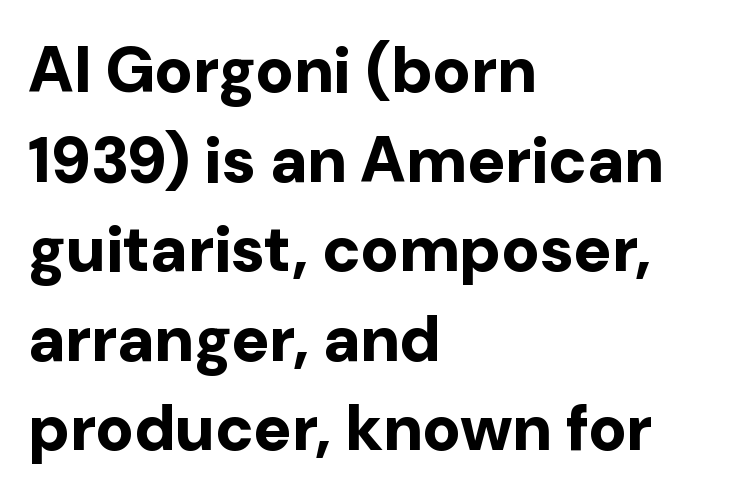
{"serif": "no", "italic": "no", "bold": "yes", "weight": "bold", "width": "normal", "stroke_contrast": "low", "x_height": "medium", "monospaced": "no", "underline": "no", "align": "left", "line_spacing": "normal", "line_spacing_ratio": 1.4, "letter_spacing": "normal", "letter_spacing_em": 0.0, "glyph_px": 64}
